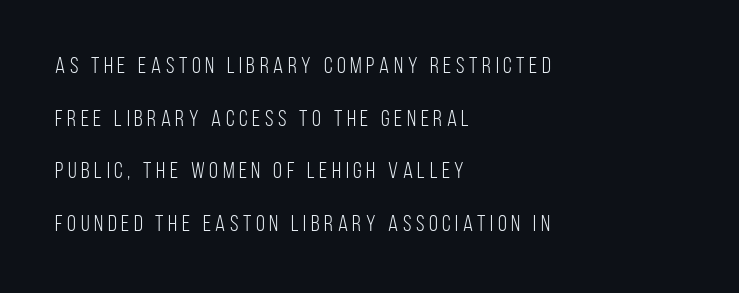
The face looks like a standard text weight, possibly lighter. This is the regular roman posture of the typeface. Check the space under the baseline: it is left empty. Horizontal bands of white between lines are thick stripes. The paragraph shown leans on its left margin.
